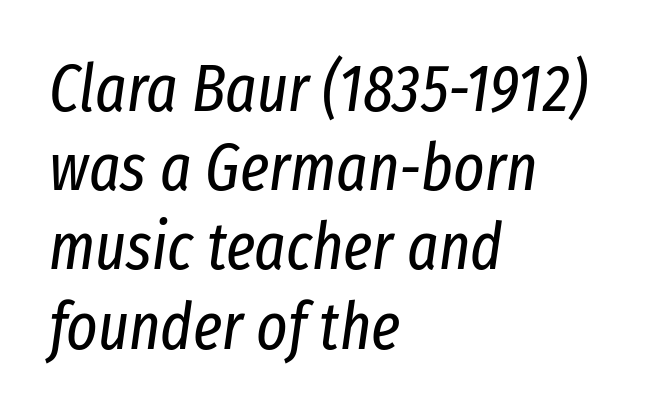
The image shows 66 px regular-weight, condensed type, italic (leaning right); set left-aligned, line spacing 1.2x, normal letter spacing, not underlined; low stroke contrast and a medium x-height.
